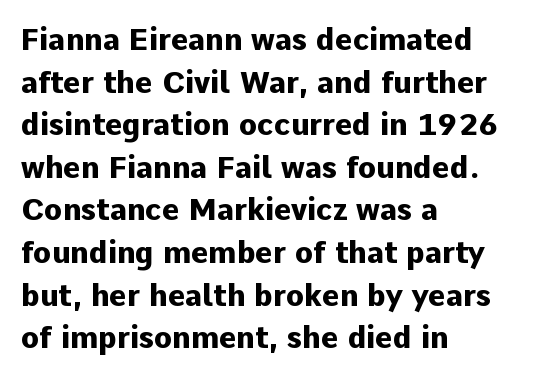
Does the leading feel generous? No, just average. The passage shown has conventional tracking throughout. Grotesque or geometric, the face here clearly has no serifs. Teacher's note: observe the even left margin — that is flush-left alignment. As a designer I'd log this as weight 700, bold. Underline: absent.
